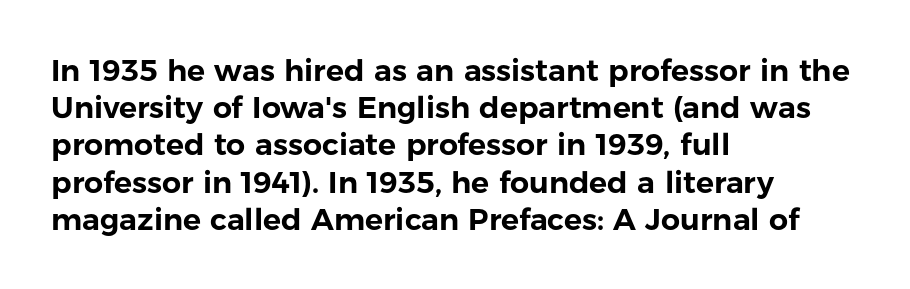
Q: Is the text italic (slanted)? A: No, it is upright.
Q: Is the typeface a serif or a sans-serif typeface? A: Sans-serif.
Q: Is the text underlined? A: No.
Q: How is the paragraph aligned? A: Left-aligned.
Q: Is the spacing between letters normal or unusually wide? A: Normal.
Q: Width (condensed, normal, or wide)? A: Normal.
Q: Stroke contrast? A: Low.
Q: x-height? A: Medium.
Q: Monospaced? A: No.
